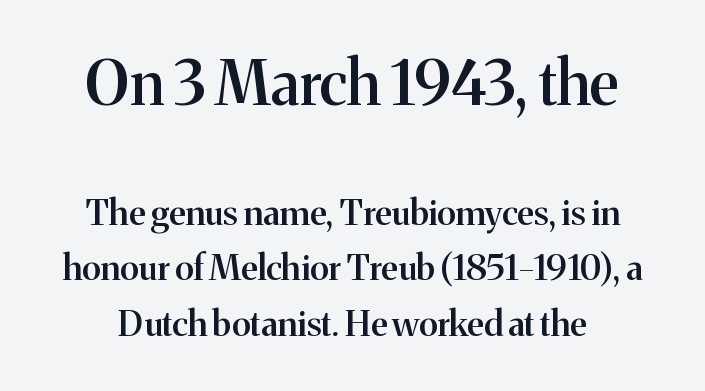
Q: Is the text bold? A: Semi-bold.
Q: Is the text italic (slanted)? A: No, it is upright.
Q: Is the typeface a serif or a sans-serif typeface? A: Serif.
Q: Is the text underlined? A: No.
Q: Is the spacing between letters normal or unusually wide? A: Normal.
Q: Is the spacing between lines tight, normal or loose? A: Normal.
Q: Which block of text is set in a larger size, the first (top) or the second (bottom)? A: The first (top) one.
Q: Width (condensed, normal, or wide)? A: Normal.
Q: Stroke contrast? A: Medium.
Q: x-height? A: Medium.
Q: Monospaced? A: No.
